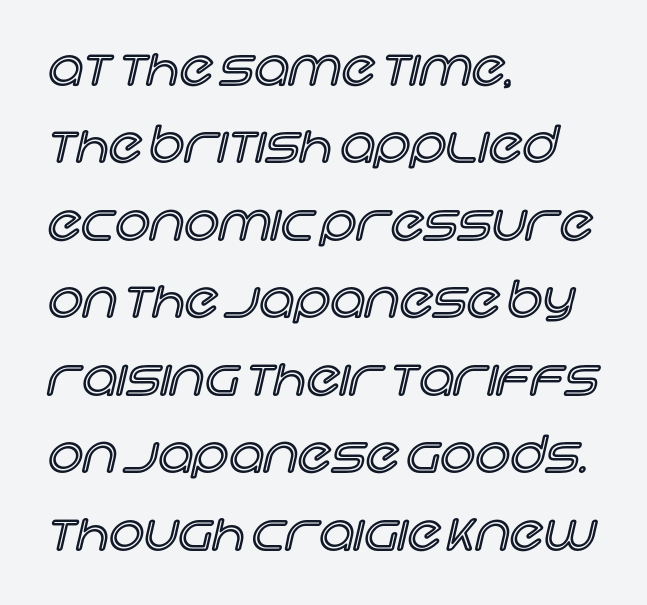
{"width": "normal", "x_height": "large", "monospaced": "no", "underline": "no", "align": "left", "line_spacing": "normal", "line_spacing_ratio": 1.58, "letter_spacing": "normal", "letter_spacing_em": 0.0, "glyph_px": 49}
